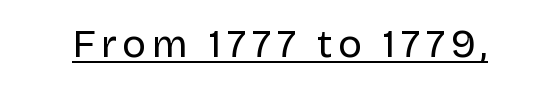
Q: Is the text bold? A: No.
Q: Is the text italic (slanted)? A: No, it is upright.
Q: Is the typeface a serif or a sans-serif typeface? A: Sans-serif.
Q: Is the text underlined? A: Yes.
Q: Width (condensed, normal, or wide)? A: Normal.
Q: Stroke contrast? A: Low.
Q: x-height? A: Large.
Q: Monospaced? A: No.
